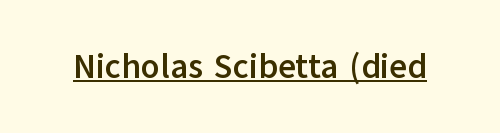
Q: Is the text bold? A: Yes.
Q: Is the text italic (slanted)? A: No, it is upright.
Q: Is the typeface a serif or a sans-serif typeface? A: Sans-serif.
Q: Is the text underlined? A: Yes.
Q: Is the spacing between letters normal or unusually wide? A: Normal.
Q: Width (condensed, normal, or wide)? A: Normal.
Q: Stroke contrast? A: Low.
Q: x-height? A: Medium.
Q: Monospaced? A: No.
